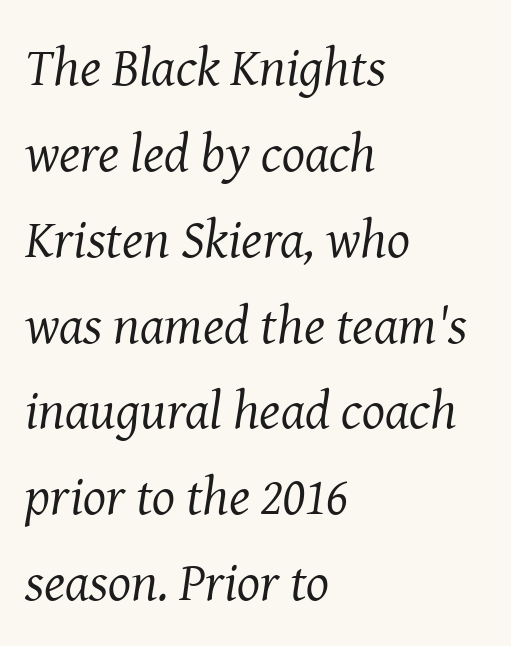
{"serif": "yes", "italic": "yes", "lean": "right", "slant_degrees": 8, "bold": "no", "weight": "regular", "width": "normal", "stroke_contrast": "medium", "x_height": "medium", "monospaced": "no", "underline": "no", "align": "left", "line_spacing": "normal", "line_spacing_ratio": 1.59, "letter_spacing": "normal", "letter_spacing_em": 0.0, "glyph_px": 54}
